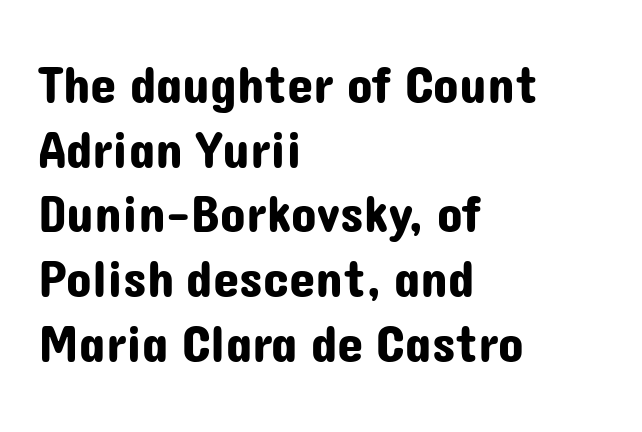
These lines are rendered in a variable-pitch font. Characters follow at the spacing the type designer built in. Posture: upright roman. This rendering features lettering with no underline.
